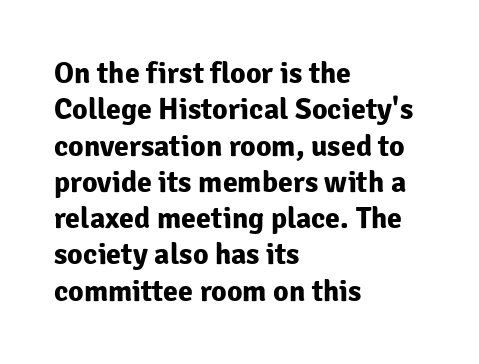
The image shows 30 px bold sans-serif type, upright; set left-aligned, line spacing 1.21x, normal letter spacing, not underlined; low stroke contrast and a medium x-height.
